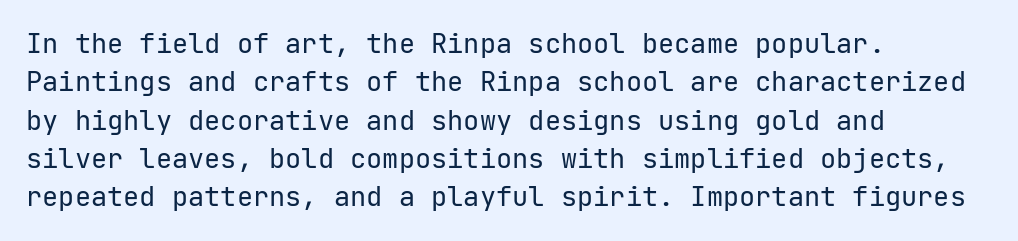
The image shows 27 px text type, upright; set left-aligned, normal line spacing (1.42x), normal letter spacing, not underlined.
